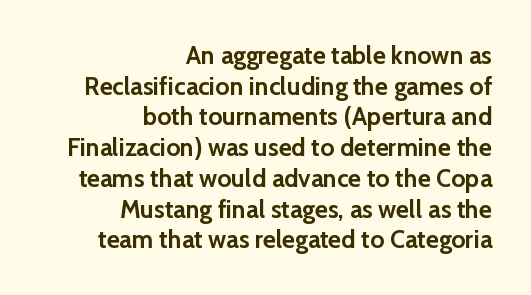
The image shows 25 px bold type, upright; set right-aligned, line spacing 1.23x, normal letter spacing, not underlined.
